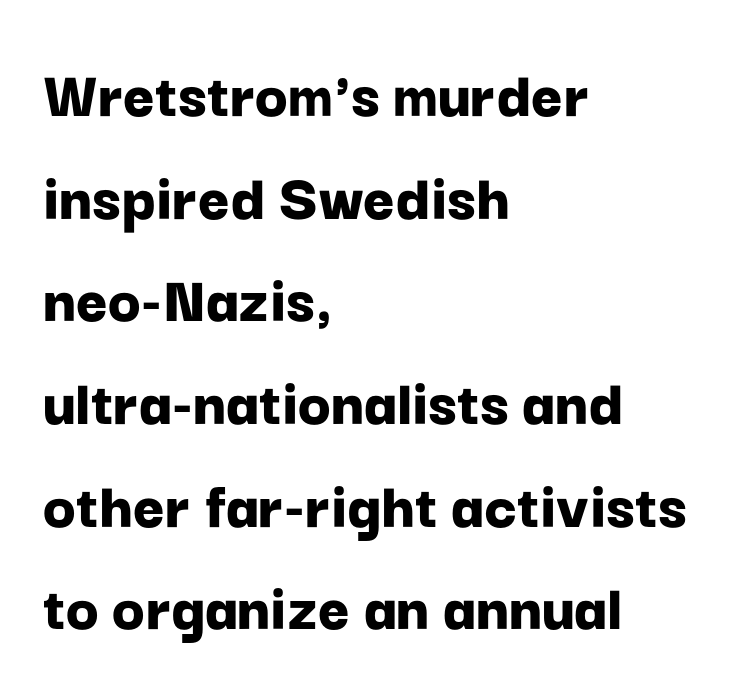
Q: Is the text bold? A: Yes.
Q: Is the text italic (slanted)? A: No, it is upright.
Q: Is the typeface a serif or a sans-serif typeface? A: Sans-serif.
Q: Is the text underlined? A: No.
Q: How is the paragraph aligned? A: Left-aligned.
Q: Is the spacing between letters normal or unusually wide? A: Normal.
Q: Is the spacing between lines tight, normal or loose? A: Normal.
Q: Width (condensed, normal, or wide)? A: Normal.
Q: Stroke contrast? A: Low.
Q: x-height? A: Medium.
Q: Monospaced? A: No.
